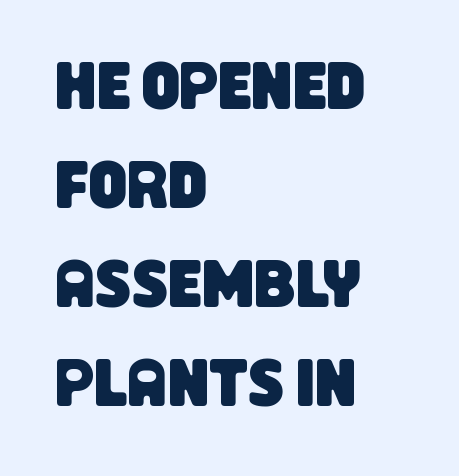
The image shows 67 px condensed sans-serif type; set left-aligned, normal line spacing (1.48x), normal letter spacing, not underlined; low stroke contrast and a large x-height.
